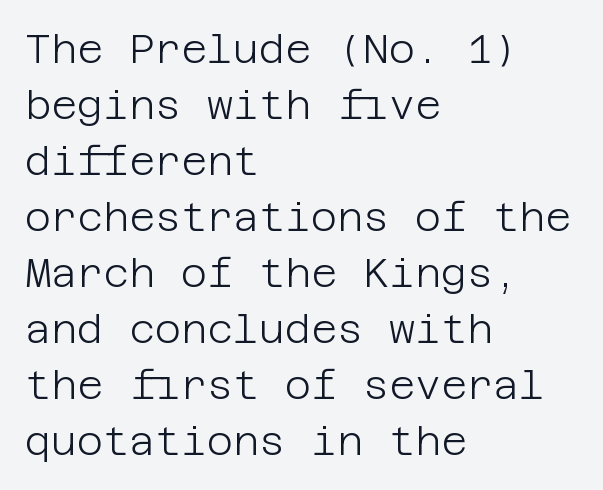
{"serif": "no", "italic": "no", "bold": "no", "weight": "light", "width": "normal", "stroke_contrast": "low", "x_height": "large", "underline": "no", "align": "left", "line_spacing": "normal", "line_spacing_ratio": 1.4, "letter_spacing": "normal", "letter_spacing_em": 0.0, "glyph_px": 40}
